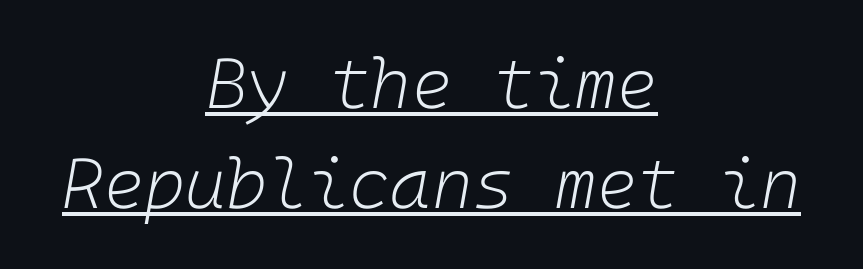
{"italic": "yes", "lean": "right", "slant_degrees": 10, "bold": "no", "weight": "light", "width": "normal", "stroke_contrast": "low", "x_height": "medium", "underline": "yes", "align": "center", "line_spacing": "normal", "line_spacing_ratio": 1.43, "letter_spacing": "normal", "letter_spacing_em": 0.0, "glyph_px": 70}
